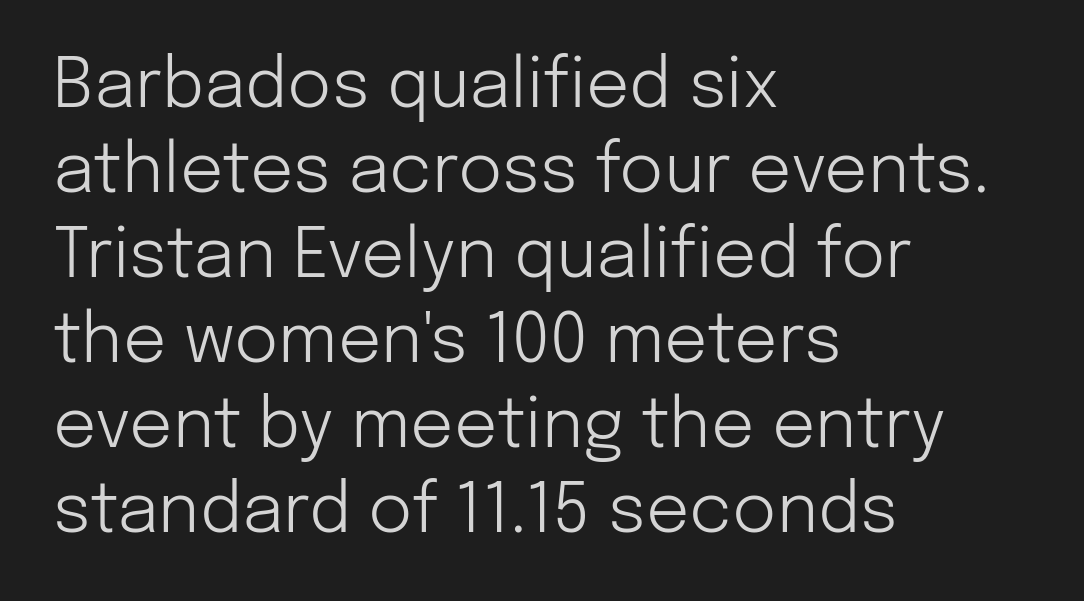
Q: Is the text bold? A: No.
Q: Is the text italic (slanted)? A: No, it is upright.
Q: Is the typeface a serif or a sans-serif typeface? A: Sans-serif.
Q: Is the text underlined? A: No.
Q: How is the paragraph aligned? A: Left-aligned.
Q: Is the spacing between letters normal or unusually wide? A: Normal.
Q: Is the spacing between lines tight, normal or loose? A: Normal.
Q: Width (condensed, normal, or wide)? A: Normal.
Q: Stroke contrast? A: Low.
Q: x-height? A: Medium.
Q: Monospaced? A: No.
